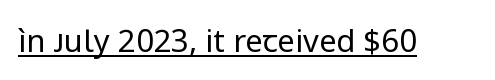
{"serif": "no", "italic": "no", "bold": "no", "weight": "regular", "width": "normal", "stroke_contrast": "low", "x_height": "medium", "monospaced": "no", "underline": "yes", "letter_spacing": "normal", "letter_spacing_em": 0.0, "glyph_px": 31}
